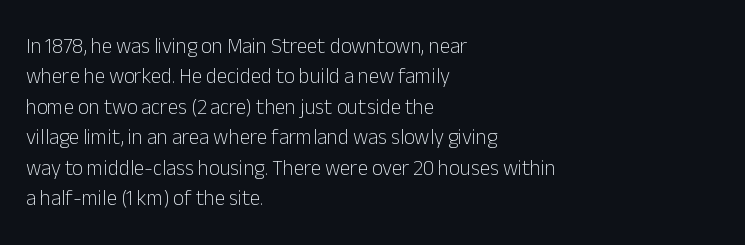
Letter spacing: default. Ink coverage per letter is moderate at most. The rag falls on the right side of this text block. Descenders are the only things crossing below the line. This block has exactly the height ordinary leading produces. This is the regular roman posture of the typeface.
